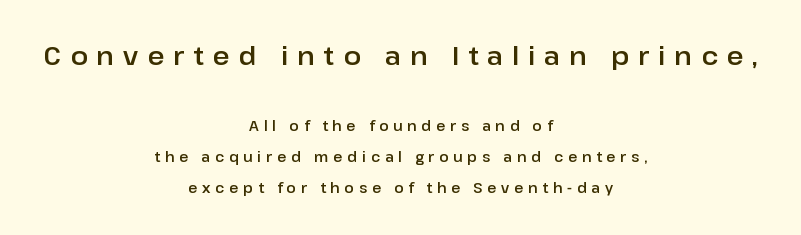
The image shows 26 px text type, upright; set centered, loose line spacing (2.23x), unusually wide letter spacing (+0.34 em), not underlined; the first (top) block is 1.86x larger.
